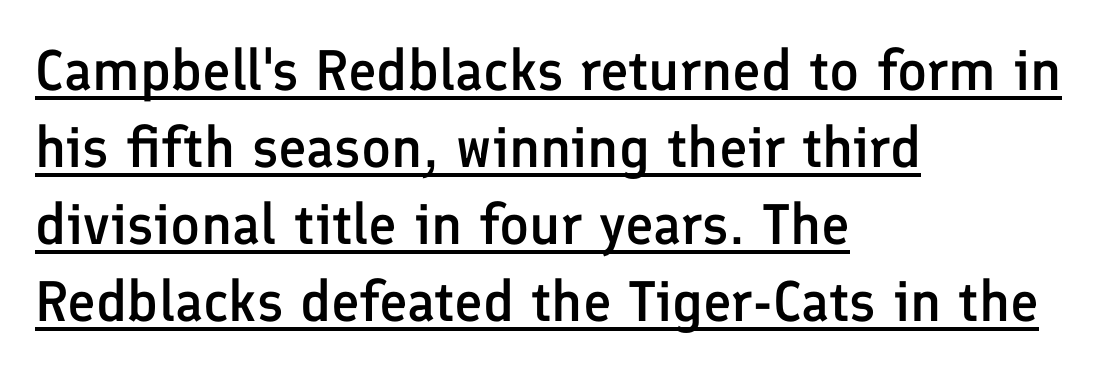
Q: Is the text bold? A: Semi-bold.
Q: Is the text italic (slanted)? A: No, it is upright.
Q: Is the typeface a serif or a sans-serif typeface? A: Sans-serif.
Q: Is the text underlined? A: Yes.
Q: How is the paragraph aligned? A: Left-aligned.
Q: Is the spacing between letters normal or unusually wide? A: Normal.
Q: Is the spacing between lines tight, normal or loose? A: Normal.
Q: Width (condensed, normal, or wide)? A: Normal.
Q: Stroke contrast? A: Low.
Q: x-height? A: Medium.
Q: Monospaced? A: No.
